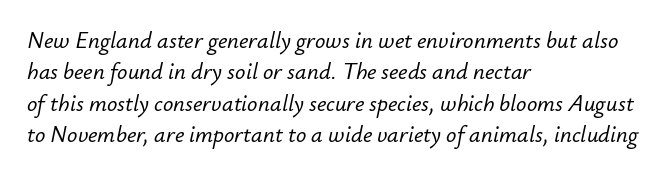
Characters are canted at an angle relative to the baseline's perpendicular. Notice how descenders clear the ascenders below comfortably — that's standard leading. A clean baseline with only descenders dipping below it. Each line starts at the same left margin while the right side varies.
